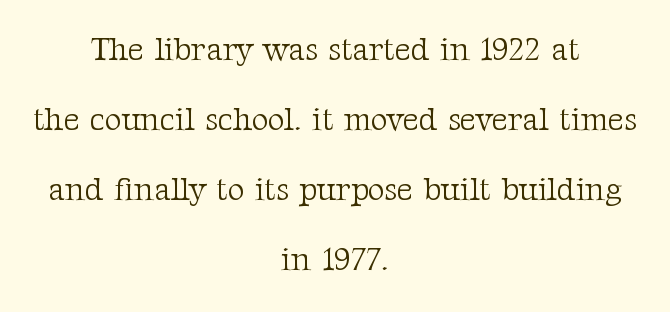
The image shows 32 px light serif type, upright; set centered, loose line spacing (2.19x), normal letter spacing, not underlined; medium stroke contrast and a medium x-height.
